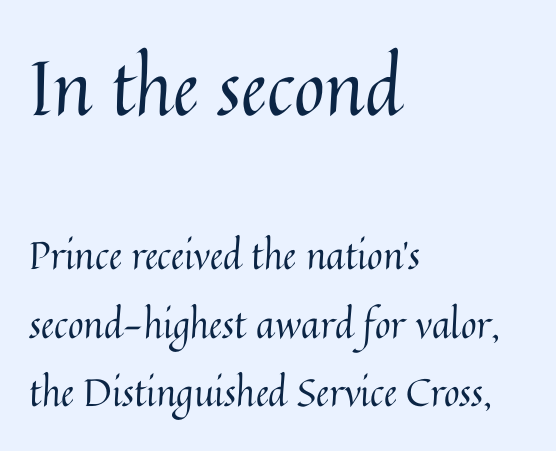
If you drew a ruler down the left edge, every line would touch it. You could not count columns in this text — the font is proportionally spaced. Weight: not bold — regular or lighter. Look at the glyph heights: the upper group is clearly the bigger setting. The gaps between neighbouring characters are ordinary and unremarkable.
